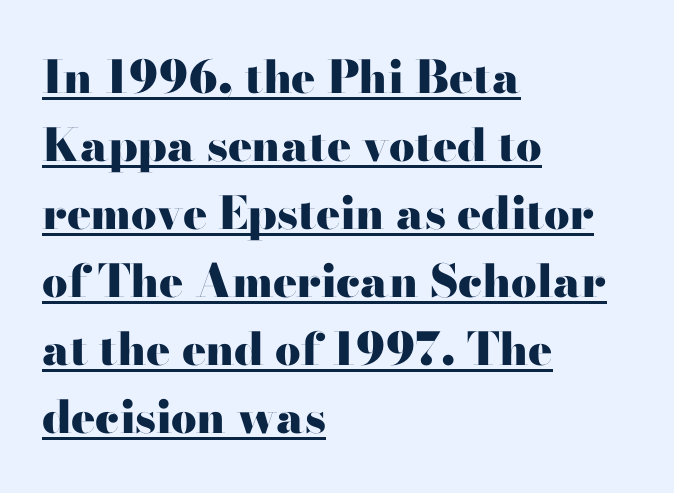
Q: Is the text bold? A: Yes.
Q: Is the text italic (slanted)? A: No, it is upright.
Q: Is the typeface a serif or a sans-serif typeface? A: Serif.
Q: Is the text underlined? A: Yes.
Q: How is the paragraph aligned? A: Left-aligned.
Q: Is the spacing between letters normal or unusually wide? A: Normal.
Q: Is the spacing between lines tight, normal or loose? A: Normal.
Q: Width (condensed, normal, or wide)? A: Wide.
Q: Stroke contrast? A: High.
Q: x-height? A: Small.
Q: Monospaced? A: No.
